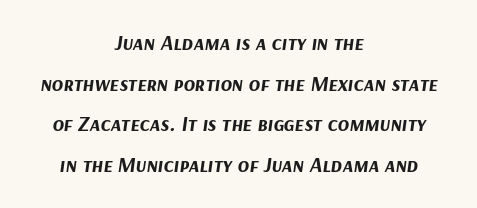
The image shows 21 px bold type, italic (leaning right); set centered, loose line spacing (1.94x), normal letter spacing, not underlined.
